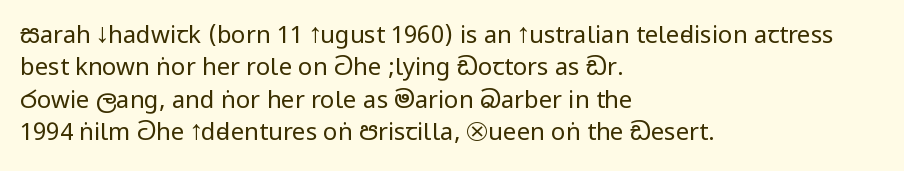
{"italic": "no", "bold": "no", "underline": "no", "align": "left", "line_spacing": "normal", "line_spacing_ratio": 1.35, "letter_spacing": "normal", "letter_spacing_em": 0.0, "glyph_px": 24}
